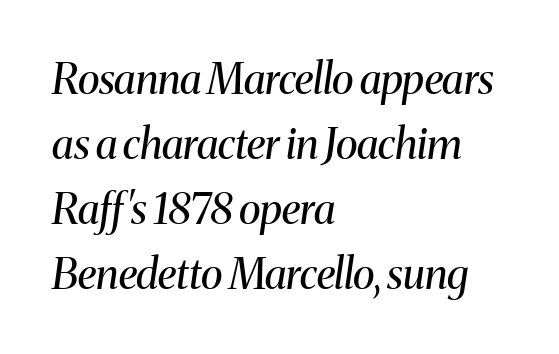
Nothing heavy about these letters — not bold at all. A typesetter would call this leading conventional body-copy spacing. The lines are quadded left. Default kerning and tracking; the words read as compact shapes. This is serif lettering, the kind often seen in printed books.
